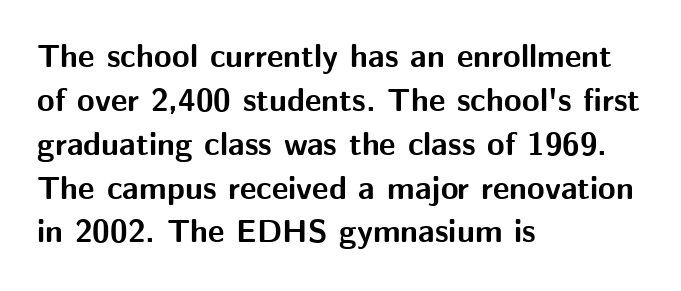
Reading down the block, your eye returns to a fixed left position each line. Posture: upright roman. Letter spacing: default. In terms of letterform style, serifs are entirely absent.
